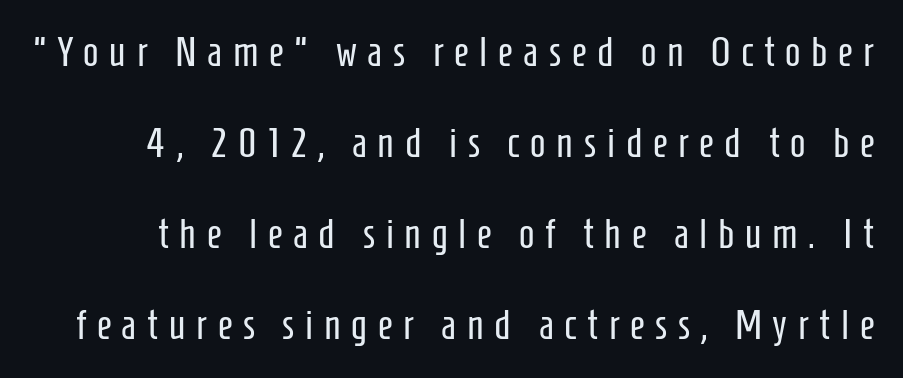
The designer went with a sans here, leaving each stem footless. If you drew a line through each stem, it would be perfectly vertical. Words float on clear page, feet unadorned. You could not count columns in this text — the font is proportionally spaced. Reading down the column, the eye jumps a long way to each next line.
